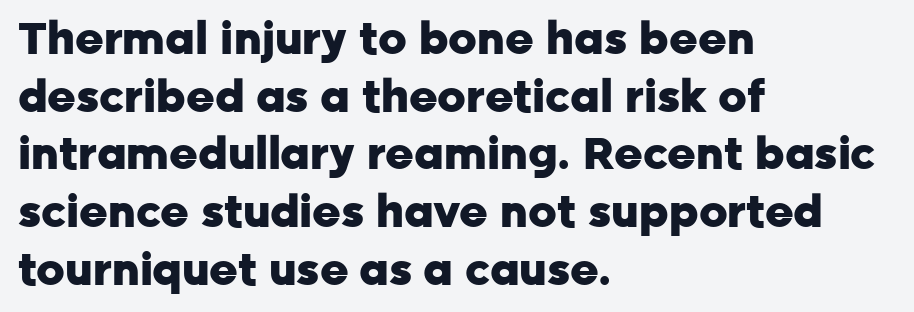
The image shows 44 px heavy sans-serif type, upright; set left-aligned, normal line spacing (1.31x), normal letter spacing, not underlined; low stroke contrast and a medium x-height.
